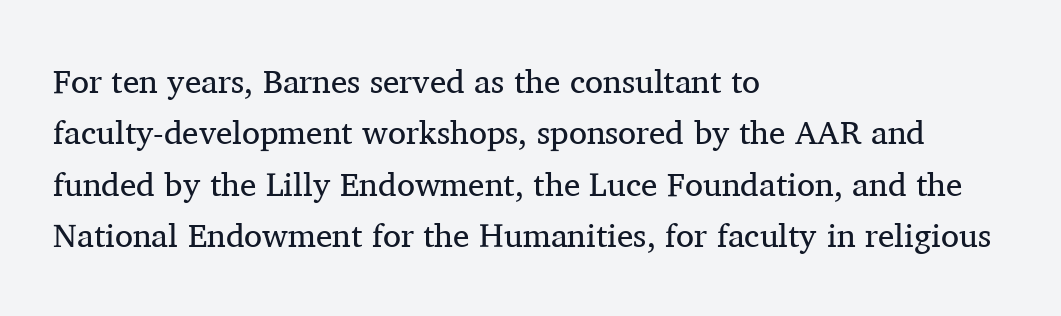
{"serif": "yes", "italic": "no", "bold": "no", "weight": "regular", "width": "normal", "stroke_contrast": "medium", "x_height": "medium", "monospaced": "no", "underline": "no", "align": "left", "line_spacing": "normal", "line_spacing_ratio": 1.56, "letter_spacing": "normal", "letter_spacing_em": 0.0, "glyph_px": 33}
